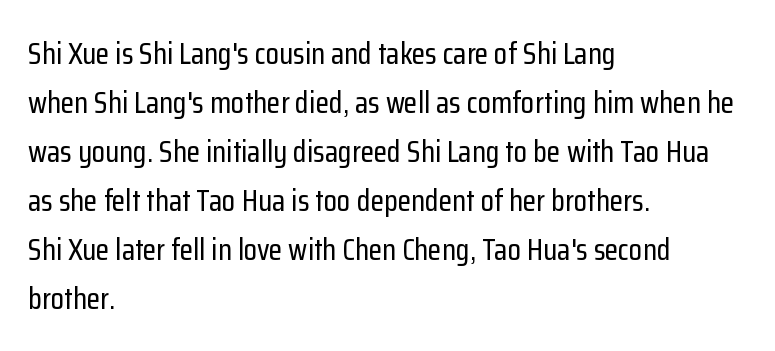
The image shows 31 px condensed sans-serif type, upright; set left-aligned, normal line spacing (1.58x), normal letter spacing, not underlined; low stroke contrast and a medium x-height.
